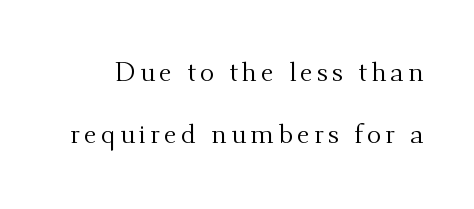
{"italic": "no", "bold": "no", "underline": "no", "line_spacing": "loose", "line_spacing_ratio": 2.3, "glyph_px": 27}
